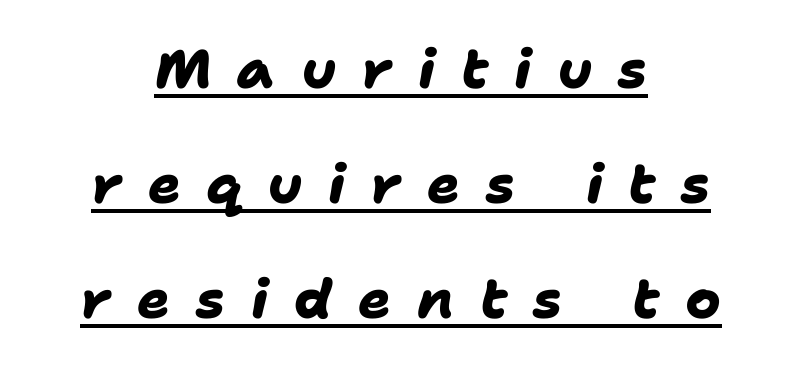
{"serif": "no", "bold": "yes", "weight": "heavy", "width": "normal", "stroke_contrast": "low", "x_height": "medium", "monospaced": "no", "underline": "yes", "align": "center", "line_spacing": "loose", "line_spacing_ratio": 2.13, "letter_spacing": "wide", "letter_spacing_em": 0.48, "glyph_px": 54}
